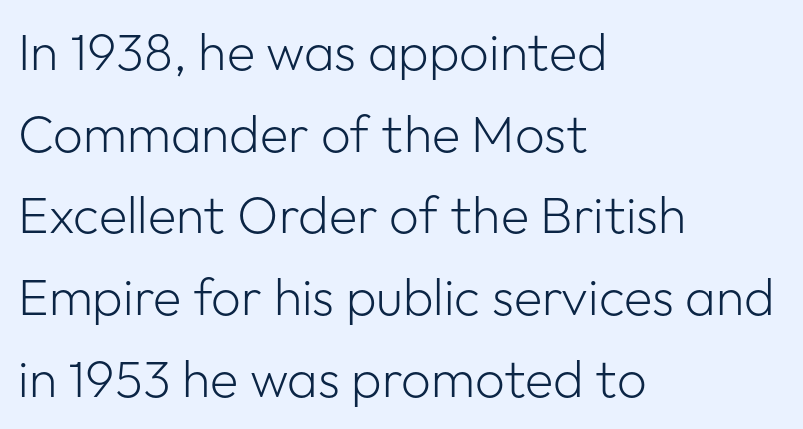
{"serif": "no", "italic": "no", "bold": "no", "weight": "light", "width": "normal", "stroke_contrast": "low", "x_height": "medium", "monospaced": "no", "underline": "no", "align": "left", "line_spacing": "normal", "line_spacing_ratio": 1.57, "letter_spacing": "normal", "letter_spacing_em": 0.0, "glyph_px": 52}
